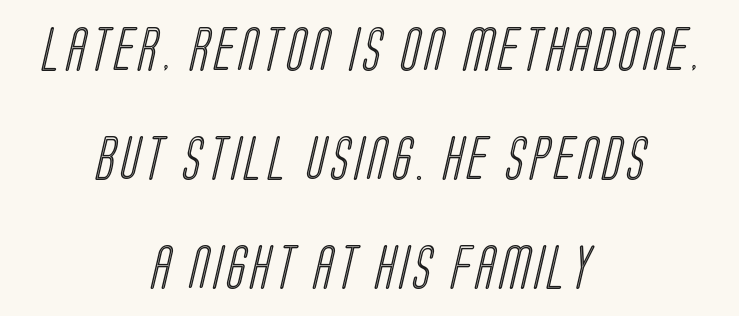
A centered setting, common on invitations and titles, is used for this passage. Bare-footed words on every line. Baseline-to-baseline distance is far greater than the letter height. The passage shown is typed in a proportional face where columns would drift.
